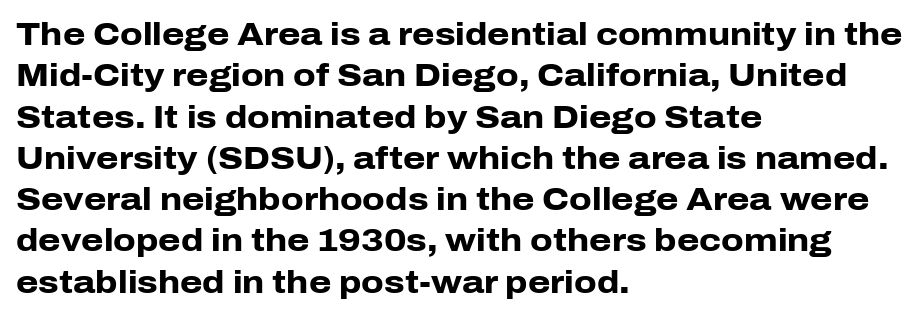
Q: Is the text bold? A: Yes.
Q: Is the text italic (slanted)? A: No, it is upright.
Q: Is the typeface a serif or a sans-serif typeface? A: Sans-serif.
Q: Is the text underlined? A: No.
Q: How is the paragraph aligned? A: Left-aligned.
Q: Is the spacing between letters normal or unusually wide? A: Normal.
Q: Is the spacing between lines tight, normal or loose? A: Normal.
Q: Width (condensed, normal, or wide)? A: Normal.
Q: Stroke contrast? A: Low.
Q: x-height? A: Medium.
Q: Monospaced? A: No.
